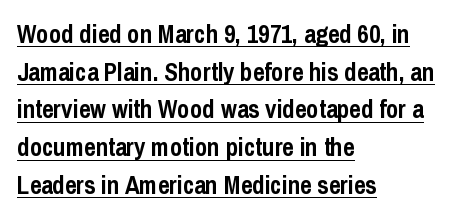
Weight: bold. One-word summary of the alignment: left. You can see a thin bar hugging the bottom of the glyphs. Unlike italic type, these characters show no tilt at all. Tracking value appears to be zero — textbook default spacing.
